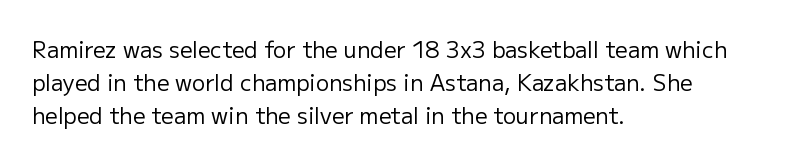
Q: Is the text bold? A: No.
Q: Is the text italic (slanted)? A: No, it is upright.
Q: Is the text underlined? A: No.
Q: How is the paragraph aligned? A: Left-aligned.
Q: Is the spacing between letters normal or unusually wide? A: Normal.
Q: Is the spacing between lines tight, normal or loose? A: Normal.
